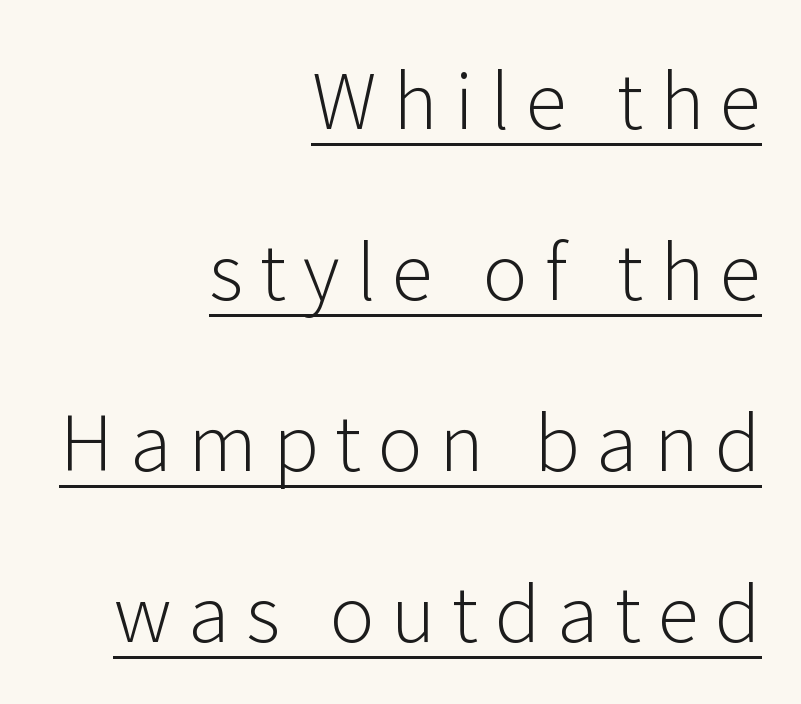
The vertical gap from one line to the next is large. Is the type heavy? It reads as light-to-regular instead. Horizontal alignment here is rightward, an uncommon choice for prose. Glyph-to-glyph distance is far greater than everyday printed text.
